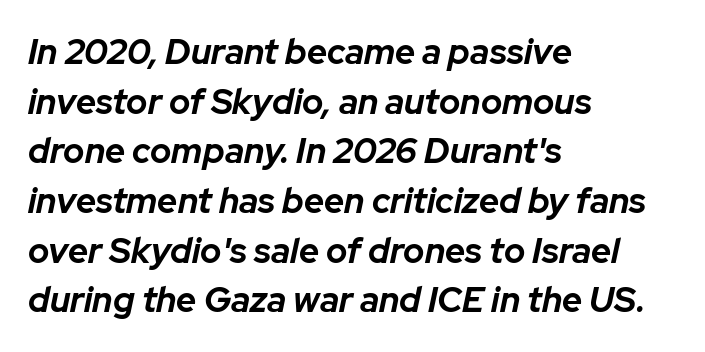
Check the space under the baseline: it is left empty. The face used here is rendered with its standard letterfit. The letters advance in unequal steps, a hallmark of proportional type. Horizontal alignment here is leftward, the default for most running prose. Thick stems and heavy bowls — unmistakably bold.
